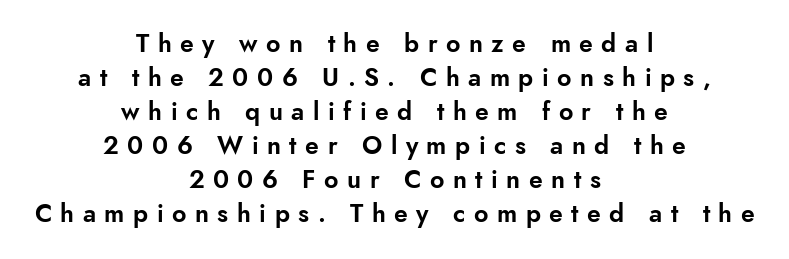
Q: Is the text italic (slanted)? A: No, it is upright.
Q: Is the text underlined? A: No.
Q: How is the paragraph aligned? A: Centered.
Q: Is the spacing between letters normal or unusually wide? A: Unusually wide.
Q: Is the spacing between lines tight, normal or loose? A: Normal.
